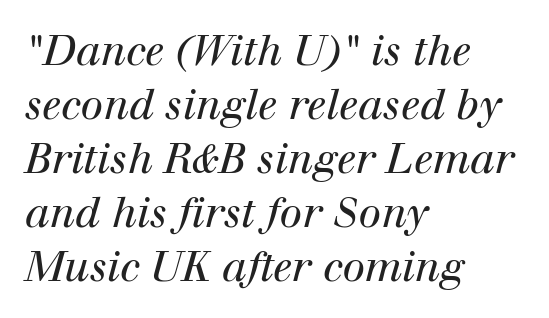
Q: Is the text bold? A: No.
Q: Is the text italic (slanted)? A: Yes, it leans right by about 12 degrees.
Q: Is the typeface a serif or a sans-serif typeface? A: Serif.
Q: Is the text underlined? A: No.
Q: How is the paragraph aligned? A: Left-aligned.
Q: Is the spacing between letters normal or unusually wide? A: Normal.
Q: Is the spacing between lines tight, normal or loose? A: Normal.
Q: Width (condensed, normal, or wide)? A: Normal.
Q: Stroke contrast? A: High.
Q: x-height? A: Medium.
Q: Monospaced? A: No.
